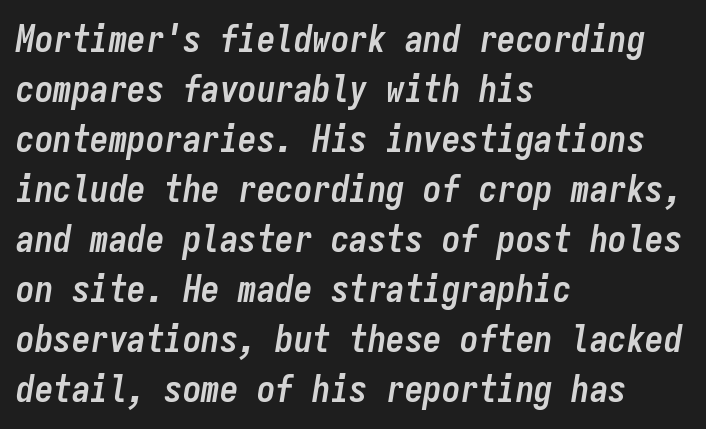
The image shows 37 px semibold, condensed type, italic (leaning right), monospaced; set left-aligned, normal line spacing (1.35x), normal letter spacing, not underlined; low stroke contrast and a medium x-height.
